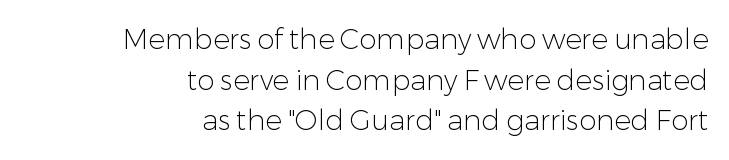
{"serif": "no", "italic": "no", "bold": "no", "weight": "light", "width": "normal", "stroke_contrast": "low", "x_height": "medium", "monospaced": "no", "underline": "no", "align": "right", "line_spacing": "normal", "line_spacing_ratio": 1.45, "letter_spacing": "normal", "letter_spacing_em": 0.0, "glyph_px": 28}
